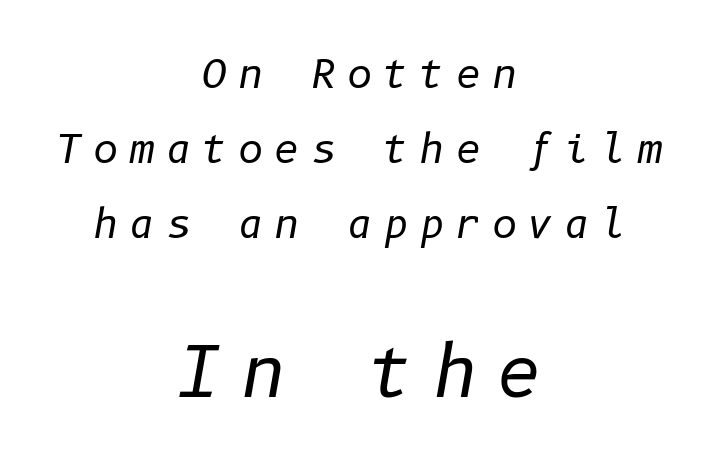
The image shows 69 px regular-weight type, italic (leaning right); set centered, loose line spacing (1.92x), unusually wide letter spacing (+0.28 em), not underlined; the second (bottom) block is 1.77x larger; low stroke contrast and a medium x-height.
